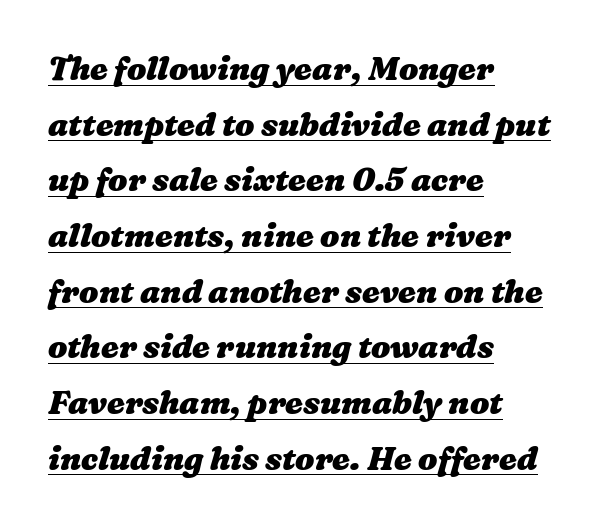
The image shows 32 px heavy, wide type; set left-aligned, line spacing 1.74x, normal letter spacing, underlined; medium stroke contrast and a medium x-height.
